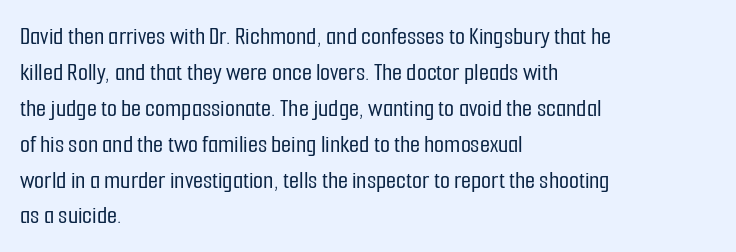
Q: Is the text italic (slanted)? A: No, it is upright.
Q: Is the text underlined? A: No.
Q: How is the paragraph aligned? A: Left-aligned.
Q: Is the spacing between letters normal or unusually wide? A: Normal.
Q: Is the spacing between lines tight, normal or loose? A: Normal.
